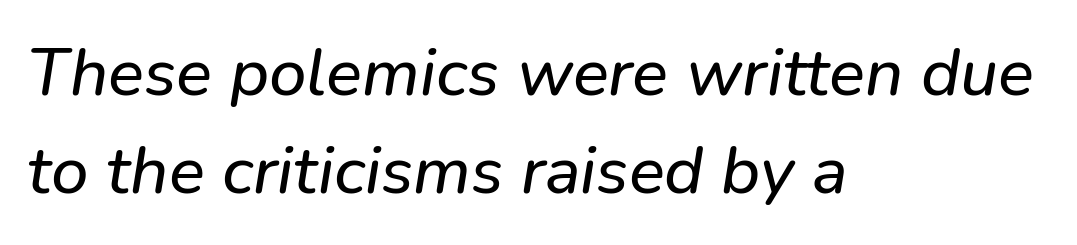
The image shows 67 px sans-serif type; set left-aligned, normal line spacing (1.47x), normal letter spacing, not underlined; low stroke contrast and a medium x-height.
